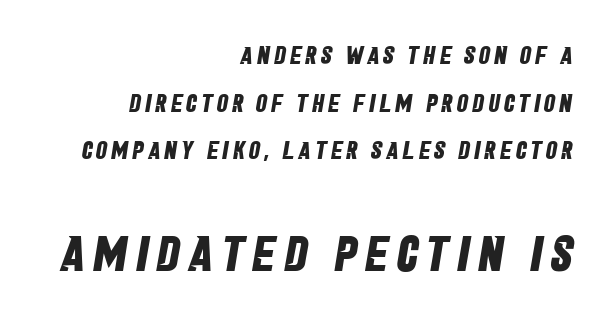
Nobody drew a line under any word here. Right-aligned paragraph, ragged on the left. Rows of type keep a wide berth in the vertical direction. Note: no serifs on the glyphs. Note the varied advance widths — an 'i' is clearly narrower than an 'm'.
